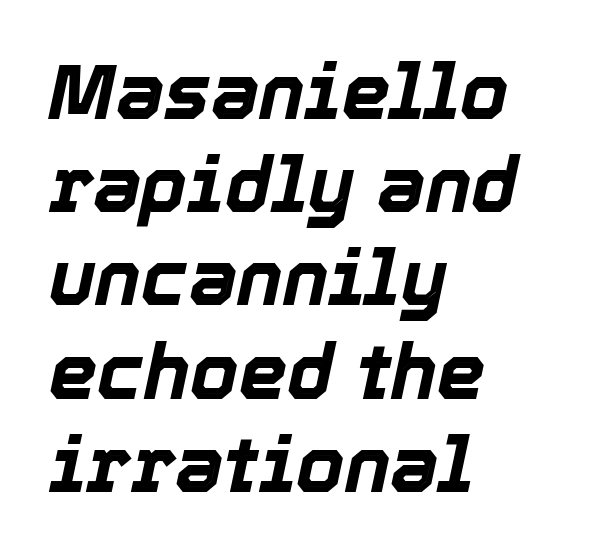
The image shows 77 px bold type, italic (leaning right); set left-aligned, line spacing 1.21x, normal letter spacing, not underlined; a medium x-height.
